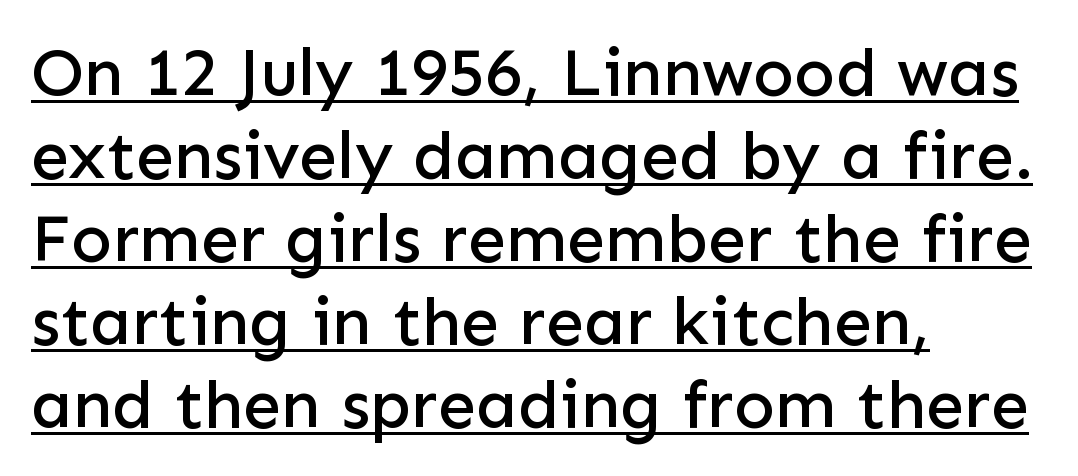
The image shows 68 px sans-serif type, upright; set left-aligned, line spacing 1.22x, normal letter spacing, underlined; low stroke contrast and a medium x-height.
